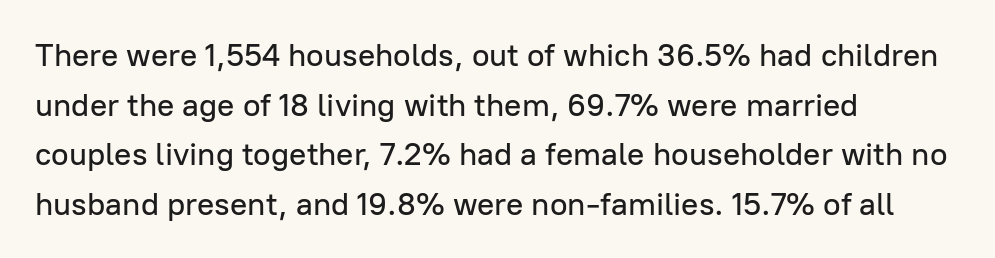
Normally led — the rows are evenly, conventionally spaced. The letters advance in unequal steps, a hallmark of proportional type. Honestly, the letter spacing is just normal — you wouldn't notice it. Short and long lines alike share a common starting point at left.
